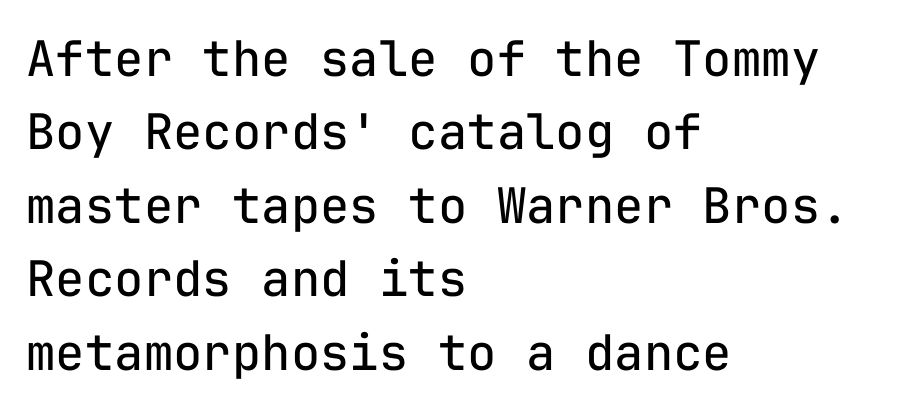
Q: Is the text bold? A: No.
Q: Is the text italic (slanted)? A: No, it is upright.
Q: Is the typeface a serif or a sans-serif typeface? A: Sans-serif.
Q: Is the text underlined? A: No.
Q: How is the paragraph aligned? A: Left-aligned.
Q: Is the spacing between letters normal or unusually wide? A: Normal.
Q: Is the spacing between lines tight, normal or loose? A: Normal.
Q: Width (condensed, normal, or wide)? A: Normal.
Q: Stroke contrast? A: Low.
Q: x-height? A: Medium.
Q: Monospaced? A: Yes.
